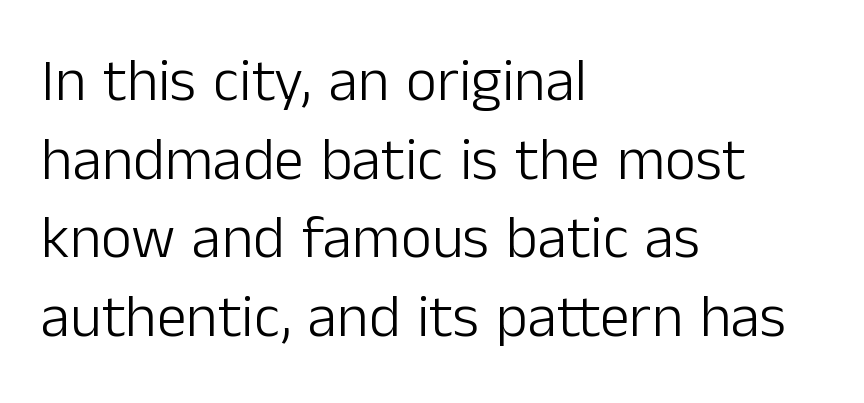
Q: Is the text bold? A: No.
Q: Is the text italic (slanted)? A: No, it is upright.
Q: Is the typeface a serif or a sans-serif typeface? A: Sans-serif.
Q: Is the text underlined? A: No.
Q: How is the paragraph aligned? A: Left-aligned.
Q: Is the spacing between letters normal or unusually wide? A: Normal.
Q: Is the spacing between lines tight, normal or loose? A: Normal.
Q: Width (condensed, normal, or wide)? A: Normal.
Q: Stroke contrast? A: Low.
Q: x-height? A: Medium.
Q: Monospaced? A: No.
